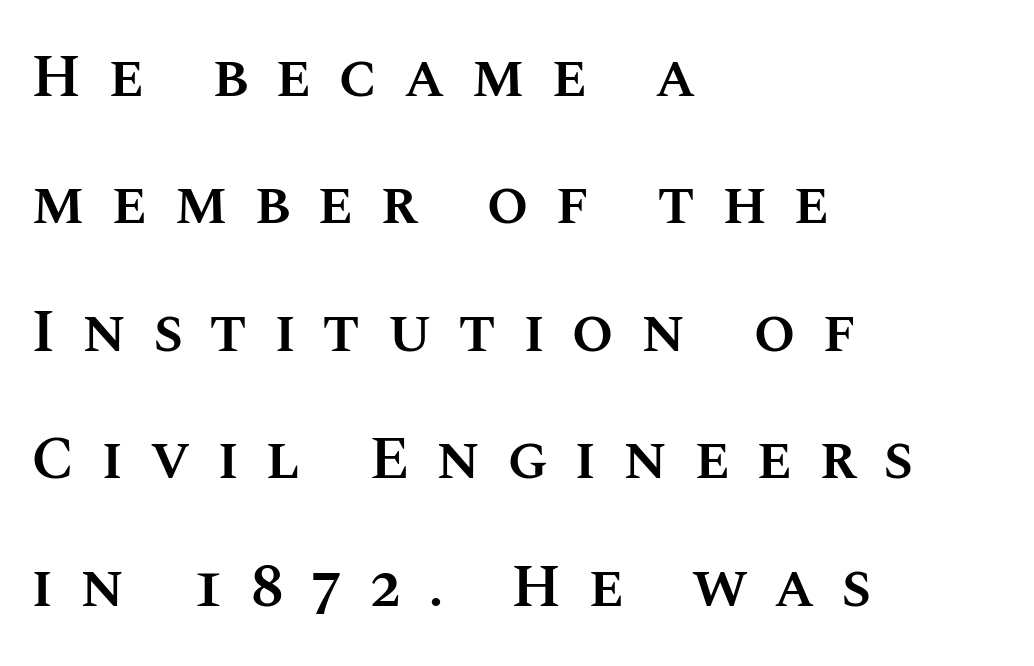
{"italic": "no", "bold": "semi", "weight": "semibold", "width": "normal", "stroke_contrast": "medium", "x_height": "large", "monospaced": "no", "underline": "no", "align": "left", "line_spacing": "loose", "line_spacing_ratio": 2.09, "letter_spacing": "wide", "letter_spacing_em": 0.43, "glyph_px": 61}
